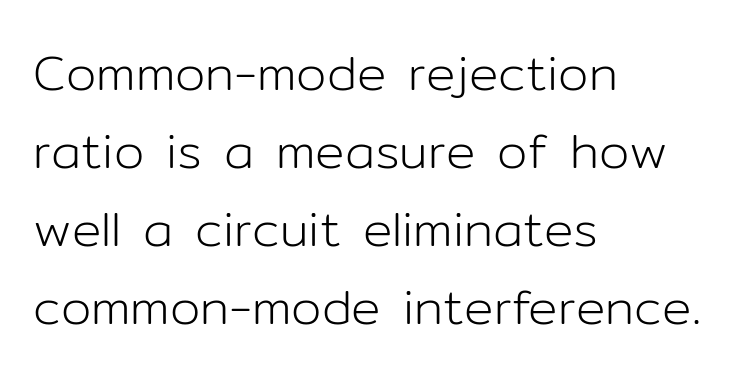
Q: Is the text bold? A: No.
Q: Is the text italic (slanted)? A: No, it is upright.
Q: Is the typeface a serif or a sans-serif typeface? A: Sans-serif.
Q: Is the text underlined? A: No.
Q: How is the paragraph aligned? A: Left-aligned.
Q: Is the spacing between letters normal or unusually wide? A: Normal.
Q: Is the spacing between lines tight, normal or loose? A: Normal.
Q: Width (condensed, normal, or wide)? A: Normal.
Q: Stroke contrast? A: Low.
Q: x-height? A: Medium.
Q: Monospaced? A: No.
